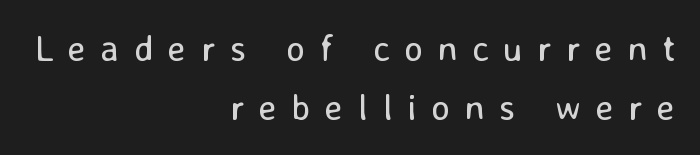
The image shows 36 px regular-weight sans-serif type, upright; set right-aligned, normal line spacing (1.65x), unusually wide letter spacing (+0.41 em), not underlined; low stroke contrast and a medium x-height.
